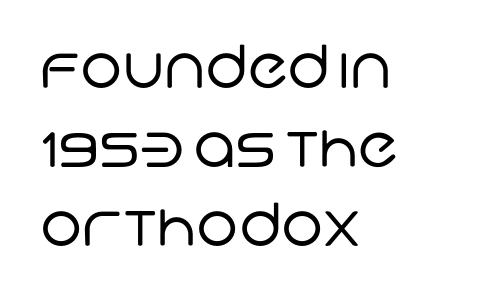
The image shows 59 px regular-weight sans-serif type; set left-aligned, normal line spacing (1.34x), normal letter spacing, not underlined; low stroke contrast and a large x-height.
